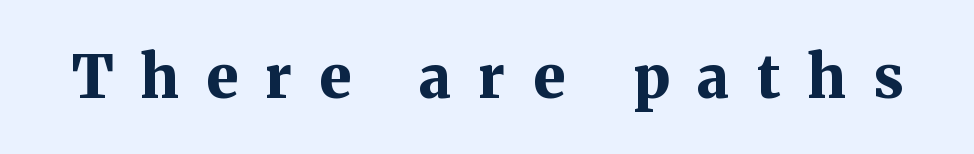
You could not count columns in this text — the font is proportionally spaced. If you drew a line through each stem, it would be perfectly vertical. The rendering shows small feet on the letterforms — a serif design. Stroke thickness is high; the sample reads as a true bold. These lines have a slow, spaced-out rhythm from letter to letter. Descenders are the only things crossing below the line.
